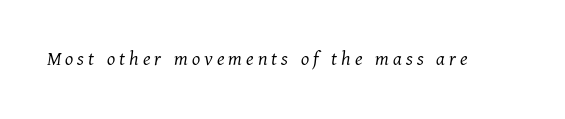
Designer's note — italics engaged. A light-to-regular cut is what we see here. The string is rendered with underlining switched off.
